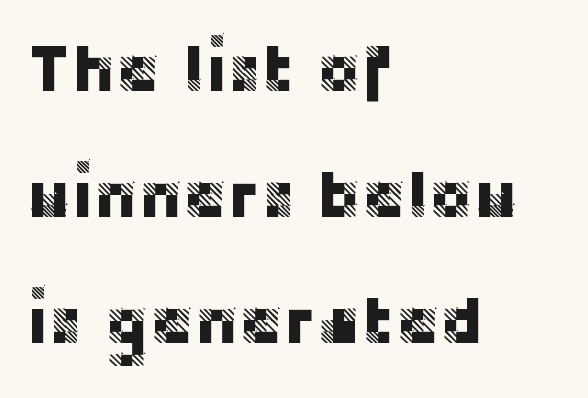
{"serif": "no", "italic": "no", "width": "normal", "stroke_contrast": "low", "x_height": "large", "monospaced": "no", "underline": "no", "align": "left", "line_spacing_ratio": 1.88, "letter_spacing": "normal", "letter_spacing_em": 0.0, "glyph_px": 67}
